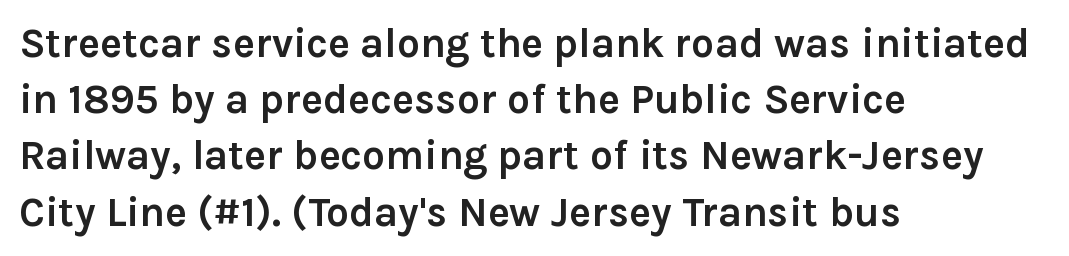
Q: Is the text bold? A: Yes.
Q: Is the text italic (slanted)? A: No, it is upright.
Q: Is the typeface a serif or a sans-serif typeface? A: Sans-serif.
Q: Is the text underlined? A: No.
Q: How is the paragraph aligned? A: Left-aligned.
Q: Is the spacing between letters normal or unusually wide? A: Normal.
Q: Is the spacing between lines tight, normal or loose? A: Normal.
Q: Width (condensed, normal, or wide)? A: Normal.
Q: Stroke contrast? A: Low.
Q: x-height? A: Medium.
Q: Monospaced? A: No.
